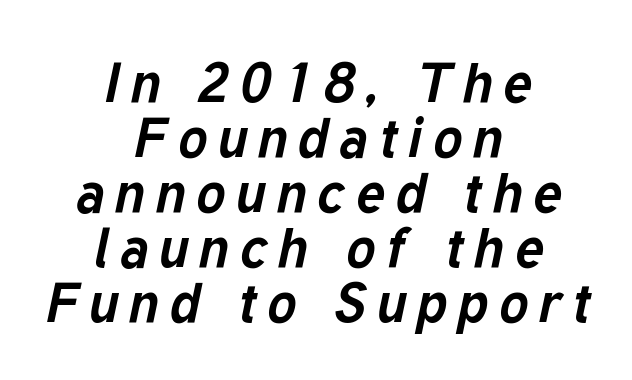
{"italic": "yes", "lean": "right", "slant_degrees": 12, "bold": "yes", "weight": "bold", "width": "normal", "stroke_contrast": "low", "x_height": "medium", "monospaced": "no", "underline": "no", "align": "center", "line_spacing": "tight", "line_spacing_ratio": 1.0, "glyph_px": 55}
